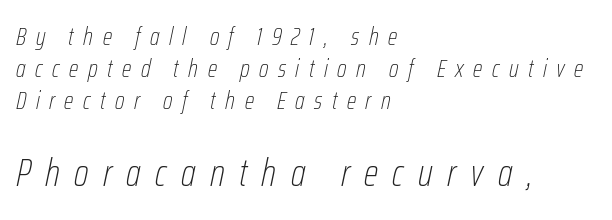
Bigger letters appear in the bottom chunk; the top chunk is reduced. Do the characters align in a grid? No, the font is proportional. Each word looks stretched out because of the extra space between its letters. Is the block centered? No — it sits flush against the left margin. When letters slant like this, we call the style italic. The area under the type is left untouched.
